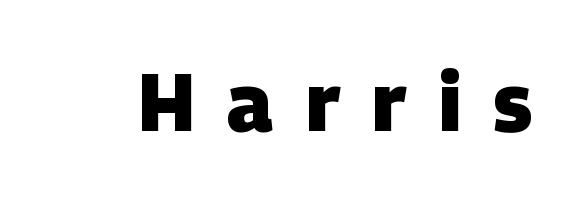
Q: Is the text bold? A: Yes.
Q: Is the typeface a serif or a sans-serif typeface? A: Sans-serif.
Q: Is the text underlined? A: No.
Q: Is the spacing between letters normal or unusually wide? A: Unusually wide.
Q: Width (condensed, normal, or wide)? A: Normal.
Q: Stroke contrast? A: Low.
Q: x-height? A: Large.
Q: Monospaced? A: No.
